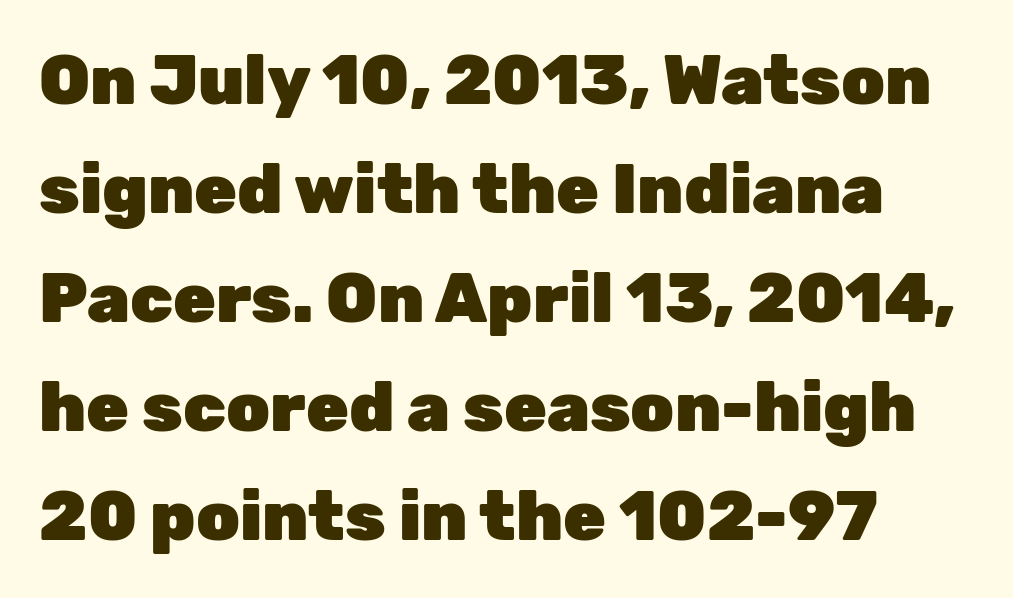
How heavy is the stroke? Heavy — this is a bold. Caption: standard tracking, unaltered. The text was rendered using a sans face with plain stroke endings. Is there any slant? The stems are plumb. A typesetter would call this proportional, since set widths differ per character. Compared with a centered layout, this one pins lines to the left instead.
